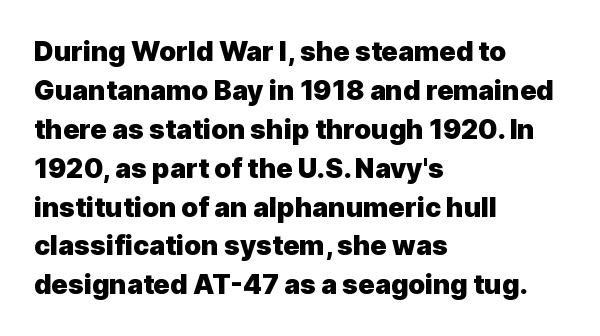
The image shows 27 px bold type, upright; set left-aligned, normal line spacing (1.44x), normal letter spacing, not underlined.
